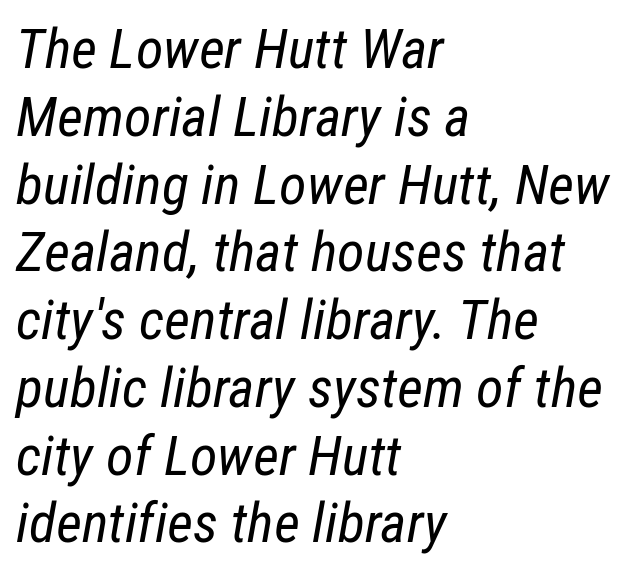
Q: Is the text bold? A: No.
Q: Is the text italic (slanted)? A: Yes, it leans right by about 12 degrees.
Q: Is the text underlined? A: No.
Q: How is the paragraph aligned? A: Left-aligned.
Q: Is the spacing between letters normal or unusually wide? A: Normal.
Q: Width (condensed, normal, or wide)? A: Condensed.
Q: Stroke contrast? A: Low.
Q: x-height? A: Medium.
Q: Monospaced? A: No.
